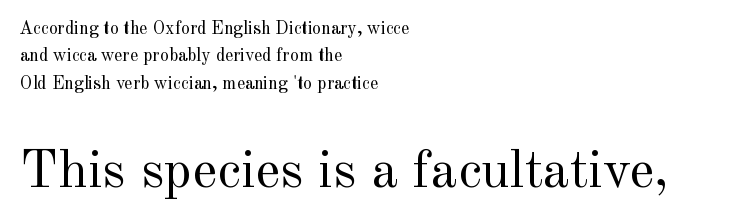
The letters advance in unequal steps, a hallmark of proportional type. Is the block centered? No — it sits flush against the left margin. Quick note: interline space is typical. Quick note: not italic, upright. Between one letter and the next there's only the usual sliver of space.
